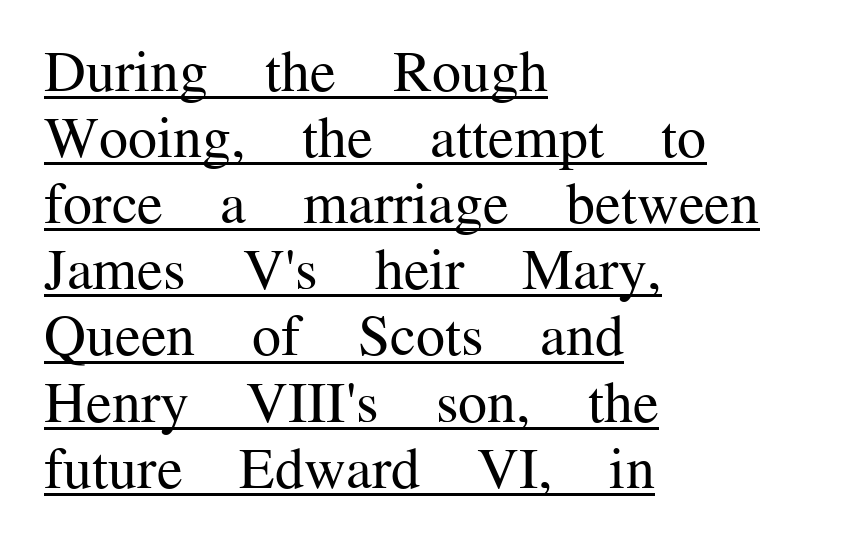
{"serif": "yes", "italic": "no", "bold": "no", "weight": "regular", "width": "normal", "stroke_contrast": "medium", "x_height": "medium", "monospaced": "no", "underline": "yes", "align": "left", "line_spacing": "tight", "line_spacing_ratio": 1.14, "letter_spacing": "normal", "letter_spacing_em": 0.0, "glyph_px": 58}
